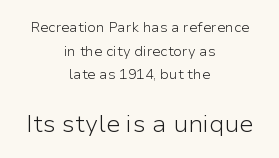
Q: Is the text bold? A: No.
Q: Is the text italic (slanted)? A: No, it is upright.
Q: Is the text underlined? A: No.
Q: How is the paragraph aligned? A: Centered.
Q: Is the spacing between letters normal or unusually wide? A: Normal.
Q: Is the spacing between lines tight, normal or loose? A: Normal.
Q: Which block of text is set in a larger size, the first (top) or the second (bottom)? A: The second (bottom) one.
